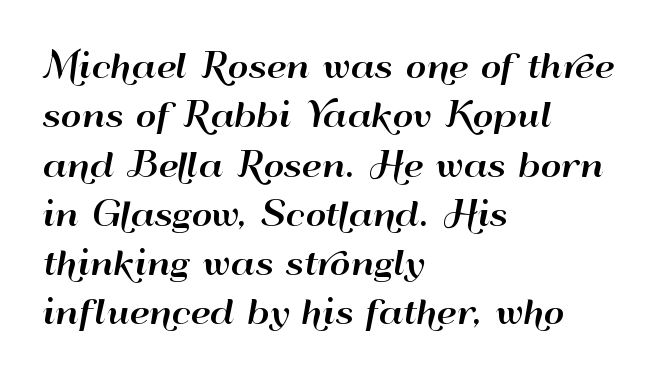
The passage is arranged the way most books set body copy — flush left. Nobody drew a line under any word here. Letterform terminals end flat and unadorned throughout the passage.
